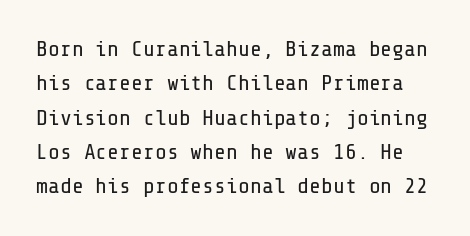
{"italic": "no", "bold": "no", "underline": "no", "line_spacing": "normal", "line_spacing_ratio": 1.56, "letter_spacing": "normal", "letter_spacing_em": 0.0, "glyph_px": 22}
